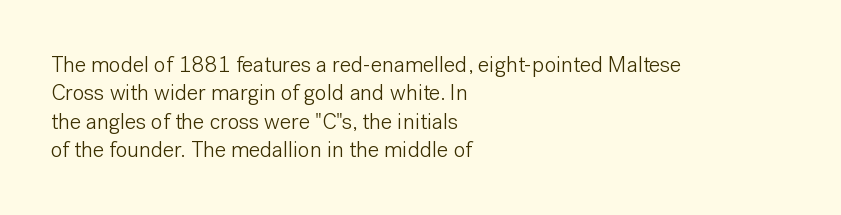
The image shows 22 px text type, upright; set left-aligned, normal line spacing (1.29x), normal letter spacing, not underlined.
